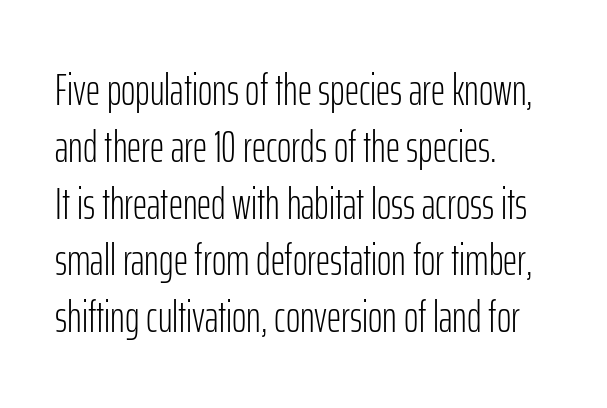
{"serif": "no", "italic": "no", "bold": "no", "weight": "light", "width": "condensed", "stroke_contrast": "low", "x_height": "medium", "monospaced": "no", "underline": "no", "align": "left", "line_spacing": "normal", "line_spacing_ratio": 1.29, "letter_spacing": "normal", "letter_spacing_em": 0.0, "glyph_px": 44}
